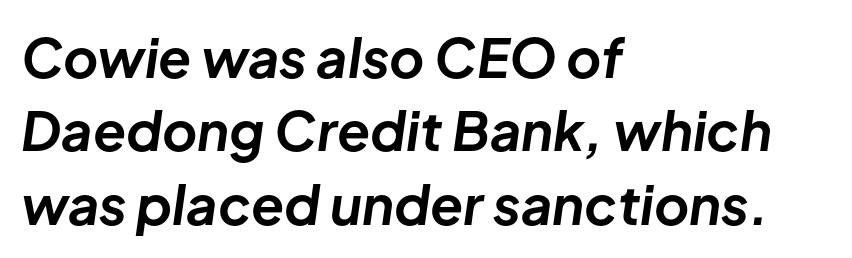
{"italic": "yes", "lean": "right", "slant_degrees": 8, "bold": "yes", "weight": "bold", "width": "normal", "stroke_contrast": "low", "x_height": "medium", "monospaced": "no", "underline": "no", "align": "left", "line_spacing": "normal", "line_spacing_ratio": 1.36, "letter_spacing": "normal", "letter_spacing_em": 0.0, "glyph_px": 54}
